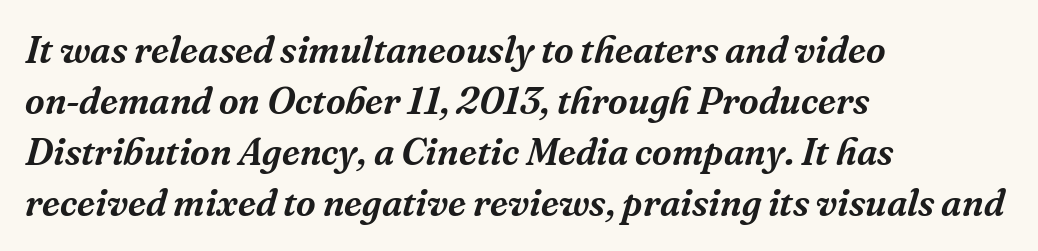
The image shows 38 px serif type, italic (leaning right); set left-aligned, normal line spacing (1.34x), normal letter spacing, not underlined; medium stroke contrast and a medium x-height.
